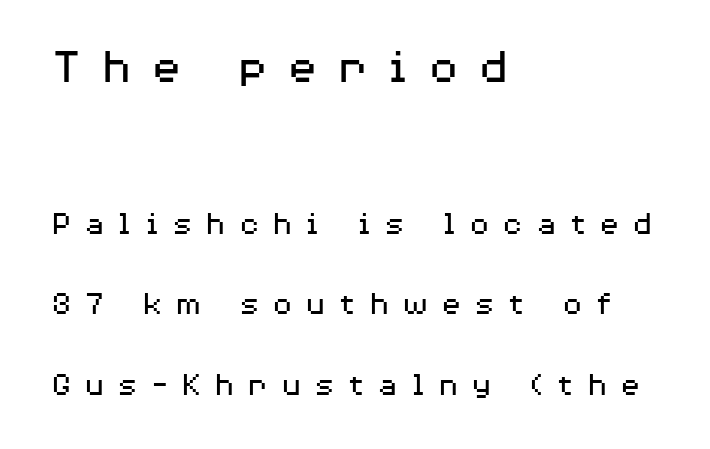
{"serif": "no", "italic": "no", "bold": "no", "weight": "regular", "width": "wide", "stroke_contrast": "medium", "x_height": "medium", "monospaced": "no", "underline": "no", "align": "left", "line_spacing": "loose", "line_spacing_ratio": 2.37, "letter_spacing": "wide", "letter_spacing_em": 0.37, "larger_block": "first", "size_ratio": 1.5, "glyph_px": 51}
